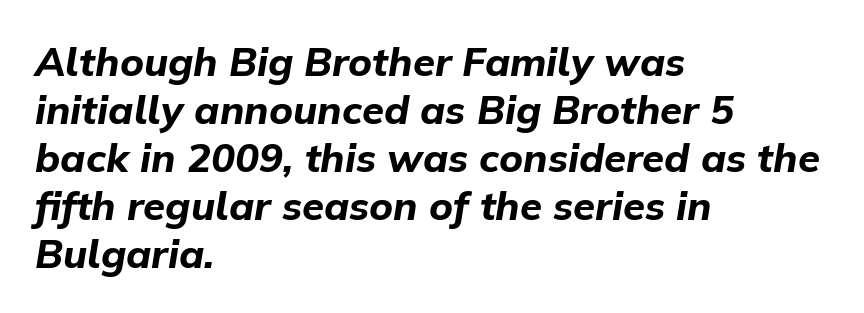
A typesetter would call this zero additional tracking. The zone under the glyphs is completely vacant. Line starts are locked; line ends wander. Observe the lean: these are italic letterforms. The font is running at its bold setting. A typesetter would call this proportional, since set widths differ per character.
